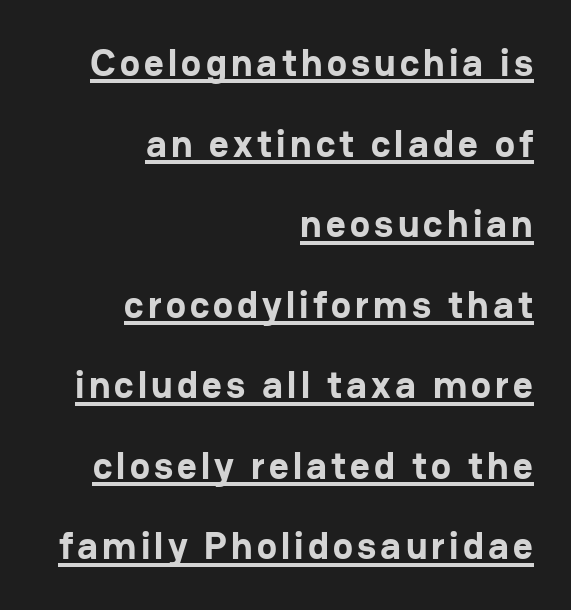
{"serif": "no", "italic": "no", "bold": "yes", "weight": "bold", "width": "normal", "stroke_contrast": "low", "x_height": "medium", "monospaced": "no", "underline": "yes", "align": "right", "line_spacing": "loose", "line_spacing_ratio": 2.12, "glyph_px": 38}
